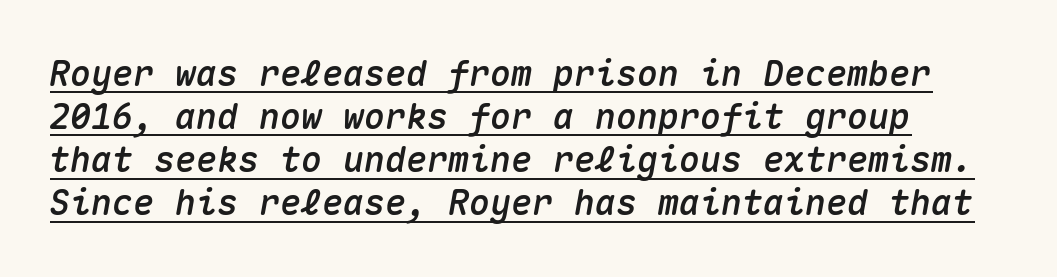
{"italic": "yes", "lean": "right", "slant_degrees": 10, "width": "normal", "stroke_contrast": "medium", "x_height": "medium", "monospaced": "yes", "underline": "yes", "align": "left", "line_spacing_ratio": 1.23, "letter_spacing": "normal", "letter_spacing_em": 0.0, "glyph_px": 35}
